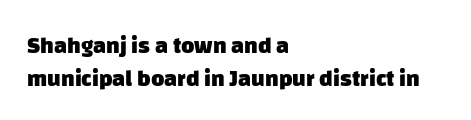
Q: Is the text bold? A: Yes.
Q: Is the text underlined? A: No.
Q: How is the paragraph aligned? A: Left-aligned.
Q: Is the spacing between letters normal or unusually wide? A: Normal.
Q: Is the spacing between lines tight, normal or loose? A: Normal.
